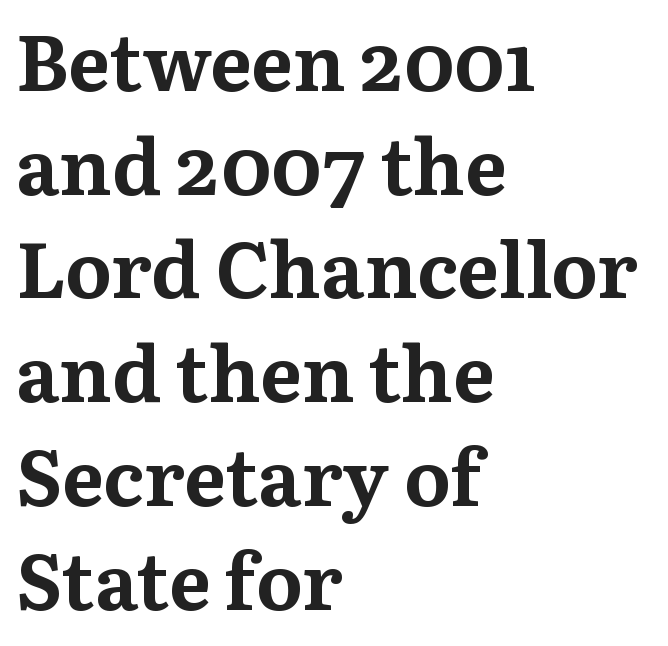
{"serif": "yes", "italic": "no", "bold": "yes", "weight": "bold", "width": "normal", "stroke_contrast": "medium", "x_height": "medium", "monospaced": "no", "underline": "no", "align": "left", "line_spacing": "normal", "line_spacing_ratio": 1.33, "letter_spacing": "normal", "letter_spacing_em": 0.0, "glyph_px": 78}
